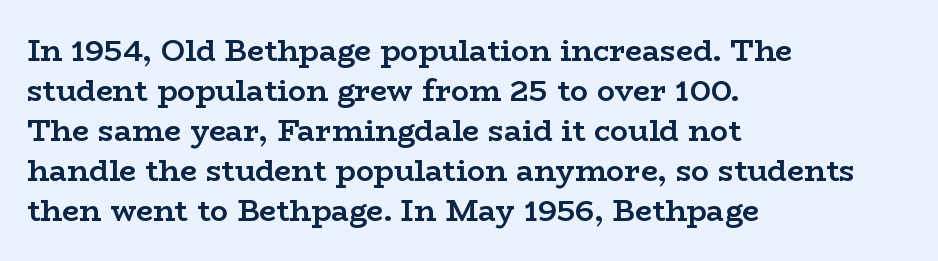
Q: Is the text bold? A: Yes.
Q: Is the text italic (slanted)? A: No, it is upright.
Q: Is the typeface a serif or a sans-serif typeface? A: Serif.
Q: Is the text underlined? A: No.
Q: How is the paragraph aligned? A: Left-aligned.
Q: Is the spacing between letters normal or unusually wide? A: Normal.
Q: Is the spacing between lines tight, normal or loose? A: Normal.
Q: Width (condensed, normal, or wide)? A: Wide.
Q: Stroke contrast? A: Low.
Q: x-height? A: Medium.
Q: Monospaced? A: No.
